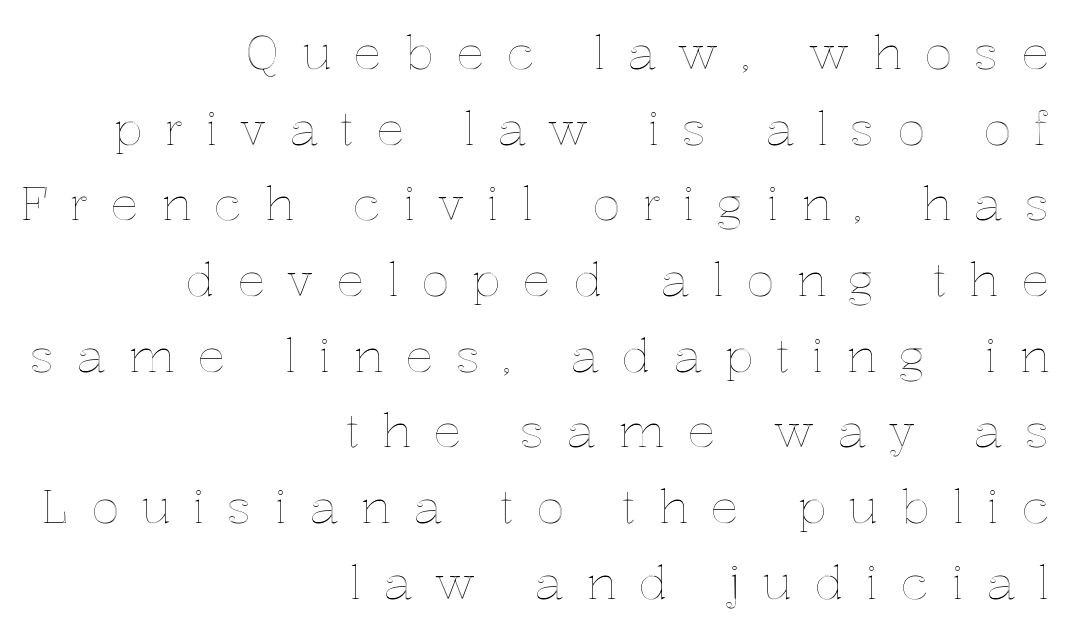
{"italic": "no", "width": "normal", "x_height": "medium", "monospaced": "no", "underline": "no", "align": "right", "line_spacing": "normal", "line_spacing_ratio": 1.61, "letter_spacing": "wide", "letter_spacing_em": 0.47, "glyph_px": 47}
